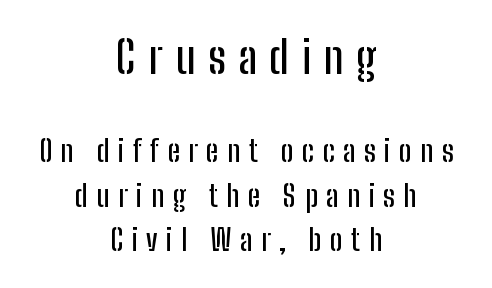
Q: Is the text italic (slanted)? A: No, it is upright.
Q: Is the typeface a serif or a sans-serif typeface? A: Sans-serif.
Q: Is the text underlined? A: No.
Q: How is the paragraph aligned? A: Centered.
Q: Is the spacing between letters normal or unusually wide? A: Unusually wide.
Q: Is the spacing between lines tight, normal or loose? A: Normal.
Q: Which block of text is set in a larger size, the first (top) or the second (bottom)? A: The first (top) one.
Q: Width (condensed, normal, or wide)? A: Condensed.
Q: Stroke contrast? A: Low.
Q: x-height? A: Medium.
Q: Monospaced? A: No.
